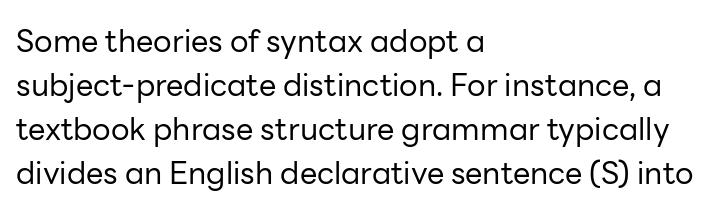
The vertical gap from one line to the next is medium. I'd call this a sans setting — the letters go barefoot. Horizontal alignment here is leftward, the default for most running prose. Has an underline been added? It has not. Tracking value appears to be zero — textbook default spacing.
